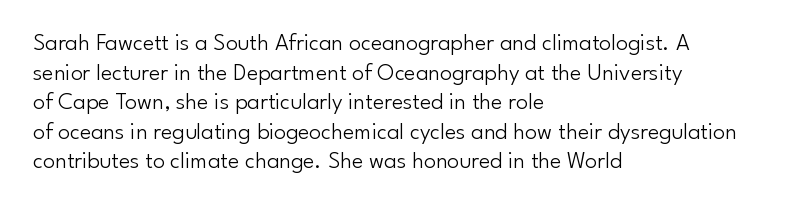
The image shows 24 px text type, upright; set left-aligned, line spacing 1.23x, normal letter spacing, not underlined.
